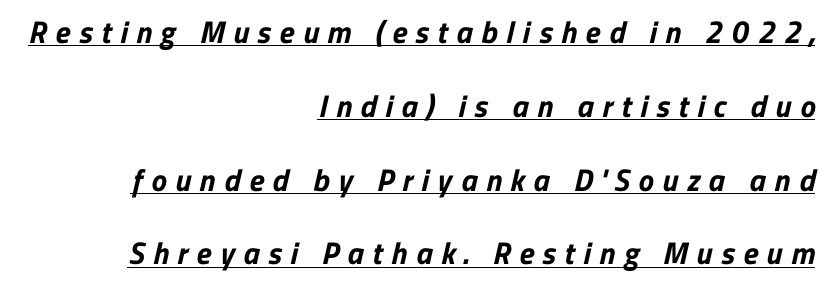
This rendering uses right alignment, leaving the left contour irregular. What's the leading like? Stretched, with rows far apart. Emphasis is given by a line drawn under the lettering. The passage shown is emphatically bold. The type family on display is of the sans-serif kind. The tracking reads as deliberately expanded to a designer's eye.
